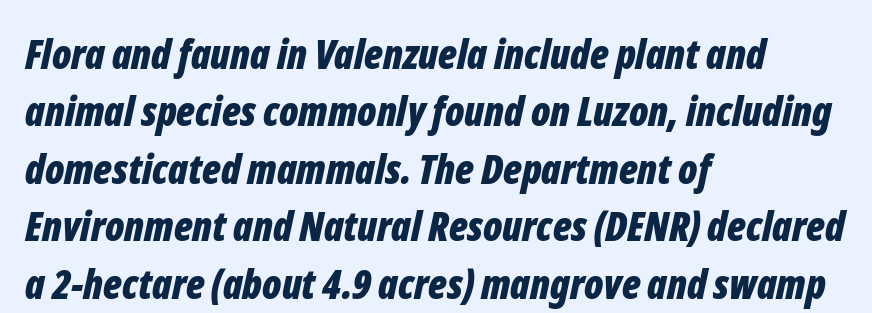
Q: Is the text bold? A: Yes.
Q: Is the text italic (slanted)? A: Yes, it leans right by about 12 degrees.
Q: Is the text underlined? A: No.
Q: How is the paragraph aligned? A: Left-aligned.
Q: Is the spacing between letters normal or unusually wide? A: Normal.
Q: Is the spacing between lines tight, normal or loose? A: Normal.
Q: Width (condensed, normal, or wide)? A: Condensed.
Q: Stroke contrast? A: Low.
Q: x-height? A: Medium.
Q: Monospaced? A: No.
